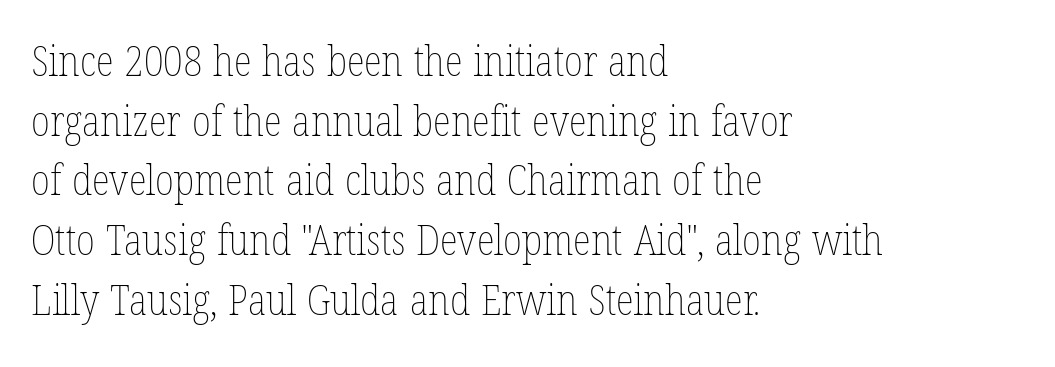
The image shows 42 px thin, condensed type, upright; set left-aligned, normal line spacing (1.42x), normal letter spacing, not underlined; low stroke contrast and a medium x-height.
